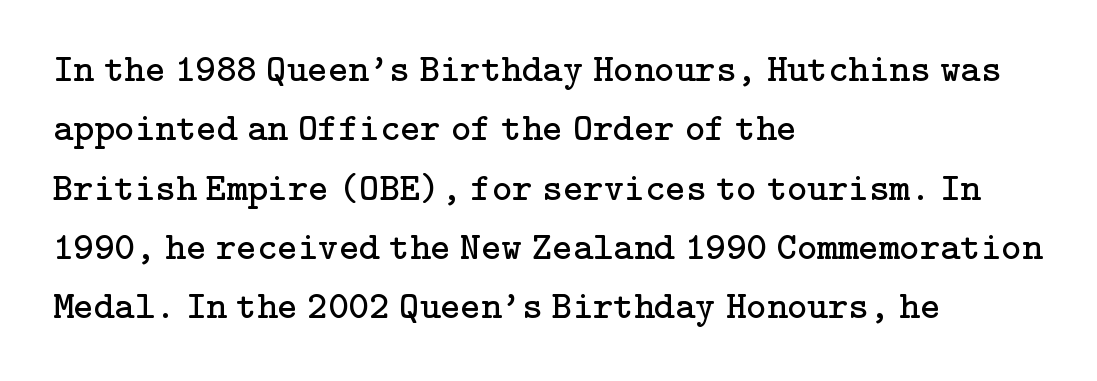
{"serif": "yes", "italic": "no", "bold": "no", "weight": "regular", "width": "normal", "stroke_contrast": "low", "x_height": "medium", "underline": "no", "align": "left", "line_spacing": "normal", "line_spacing_ratio": 1.52, "letter_spacing": "normal", "letter_spacing_em": 0.0, "glyph_px": 39}
